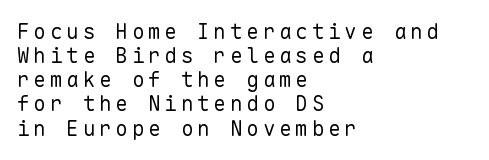
Unlike italic type, these characters show no tilt at all. Quick note: interline space is minimal. A light-to-regular cut is what we see here. Which margin do the lines hug? The left one — the right edge is uneven.
